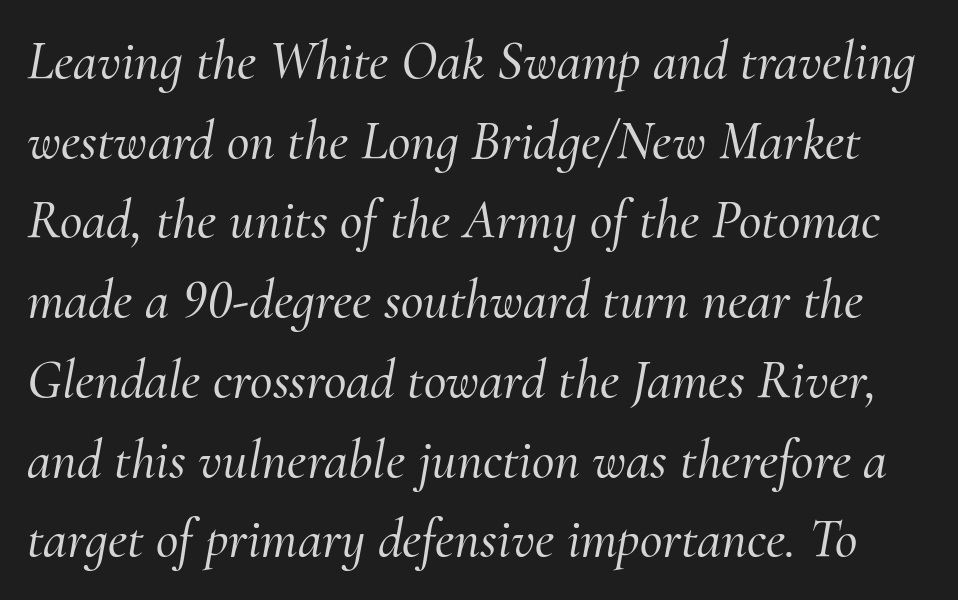
Q: Is the text italic (slanted)? A: Yes, it leans right by about 10 degrees.
Q: Is the typeface a serif or a sans-serif typeface? A: Serif.
Q: Is the text underlined? A: No.
Q: Is the spacing between letters normal or unusually wide? A: Normal.
Q: Is the spacing between lines tight, normal or loose? A: Normal.
Q: Width (condensed, normal, or wide)? A: Normal.
Q: Stroke contrast? A: Medium.
Q: x-height? A: Small.
Q: Monospaced? A: No.
